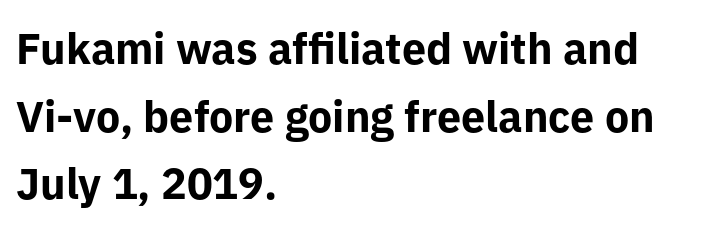
Q: Is the text bold? A: Yes.
Q: Is the text italic (slanted)? A: No, it is upright.
Q: Is the typeface a serif or a sans-serif typeface? A: Sans-serif.
Q: Is the text underlined? A: No.
Q: How is the paragraph aligned? A: Left-aligned.
Q: Is the spacing between letters normal or unusually wide? A: Normal.
Q: Is the spacing between lines tight, normal or loose? A: Normal.
Q: Width (condensed, normal, or wide)? A: Normal.
Q: Stroke contrast? A: Low.
Q: x-height? A: Medium.
Q: Monospaced? A: No.
